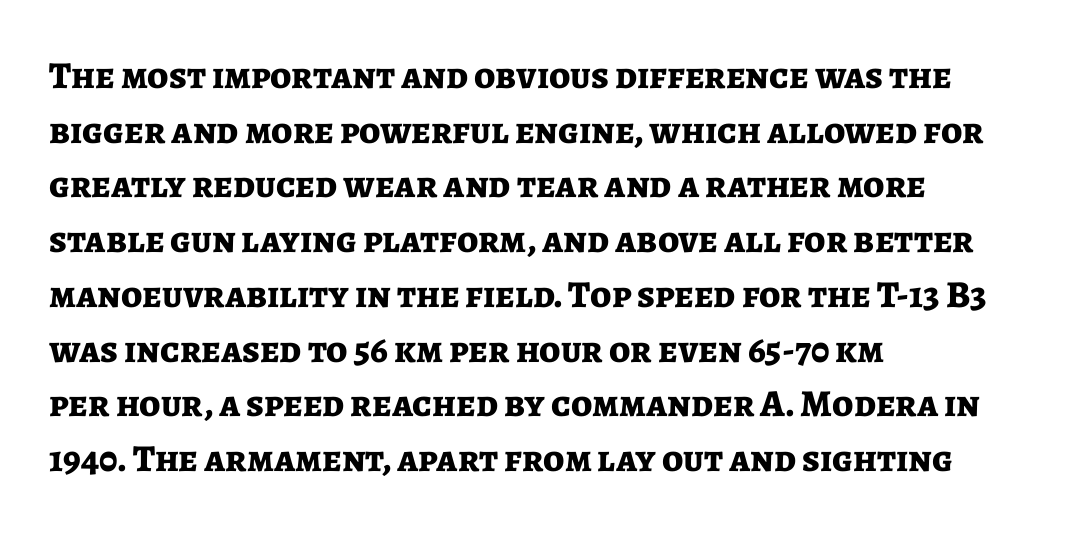
Honestly, there is no underline to notice here at all. Chunky letters — that's bold for sure. Teacher's note: observe the even left margin — that is flush-left alignment. Observe the ordinary spacing: letters are neighbours, not strangers.
